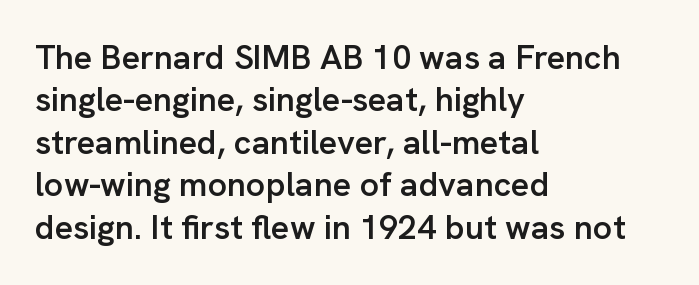
{"serif": "no", "italic": "no", "bold": "semi", "weight": "semibold", "width": "normal", "stroke_contrast": "low", "x_height": "medium", "monospaced": "no", "underline": "no", "align": "left", "line_spacing": "normal", "line_spacing_ratio": 1.25, "letter_spacing": "normal", "letter_spacing_em": 0.0, "glyph_px": 34}
